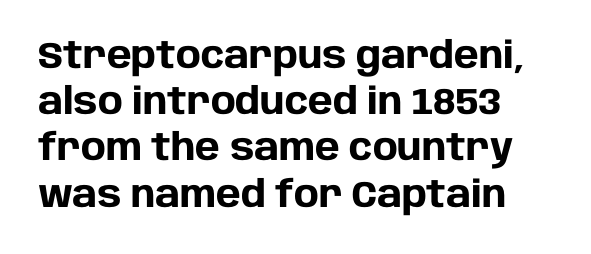
The image shows 37 px heavy sans-serif type, upright; set left-aligned, normal line spacing (1.25x), normal letter spacing, not underlined; low stroke contrast and a large x-height.
